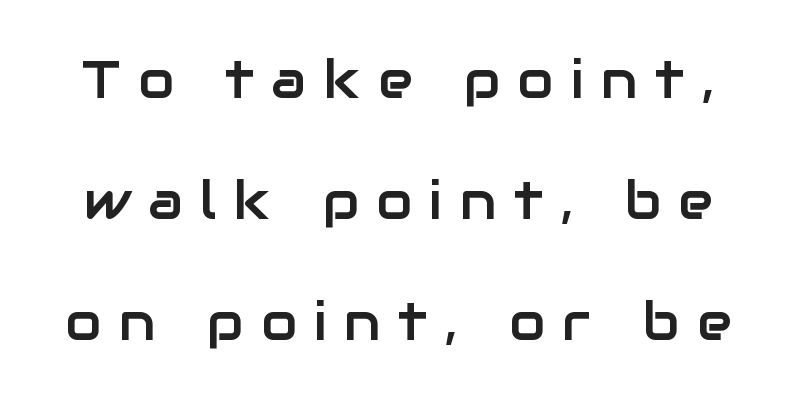
The space beneath each line is pristine and unruled. Students, observe: this is what heavily led, spacious text looks like. The face used here is proportionally spaced, like ordinary book or web type. This sample uses expanded letter spacing, leaving extra air between glyphs. Quick note: not italic, upright.
